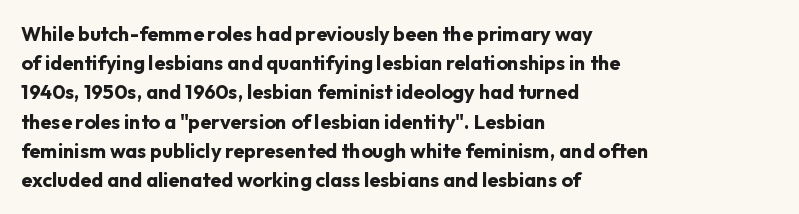
The image shows 20 px bold type, upright; set left-aligned, normal line spacing (1.46x), normal letter spacing, not underlined.
